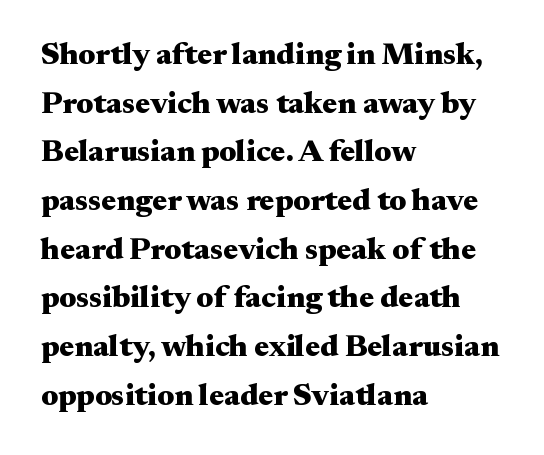
Q: Is the text bold? A: Yes.
Q: Is the text italic (slanted)? A: No, it is upright.
Q: Is the typeface a serif or a sans-serif typeface? A: Serif.
Q: Is the text underlined? A: No.
Q: How is the paragraph aligned? A: Left-aligned.
Q: Is the spacing between letters normal or unusually wide? A: Normal.
Q: Is the spacing between lines tight, normal or loose? A: Normal.
Q: Width (condensed, normal, or wide)? A: Wide.
Q: Stroke contrast? A: Medium.
Q: x-height? A: Small.
Q: Monospaced? A: No.
